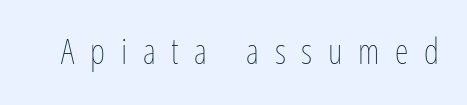
The image shows 35 px thin, condensed type, upright; set unusually wide letter spacing (+0.45 em), not underlined; low stroke contrast and a medium x-height.
